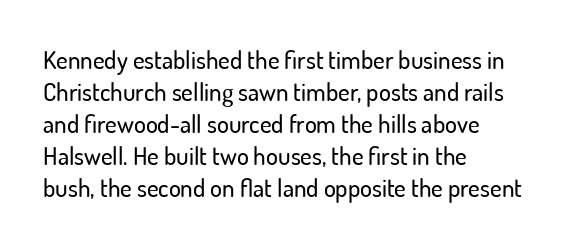
{"italic": "no", "underline": "no", "align": "left", "line_spacing": "normal", "line_spacing_ratio": 1.28, "letter_spacing": "normal", "letter_spacing_em": 0.0, "glyph_px": 25}
